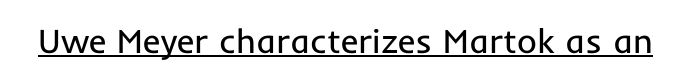
Q: Is the text bold? A: No.
Q: Is the text italic (slanted)? A: No, it is upright.
Q: Is the typeface a serif or a sans-serif typeface? A: Sans-serif.
Q: Is the text underlined? A: Yes.
Q: Is the spacing between letters normal or unusually wide? A: Normal.
Q: Width (condensed, normal, or wide)? A: Normal.
Q: Stroke contrast? A: Low.
Q: x-height? A: Medium.
Q: Monospaced? A: No.
